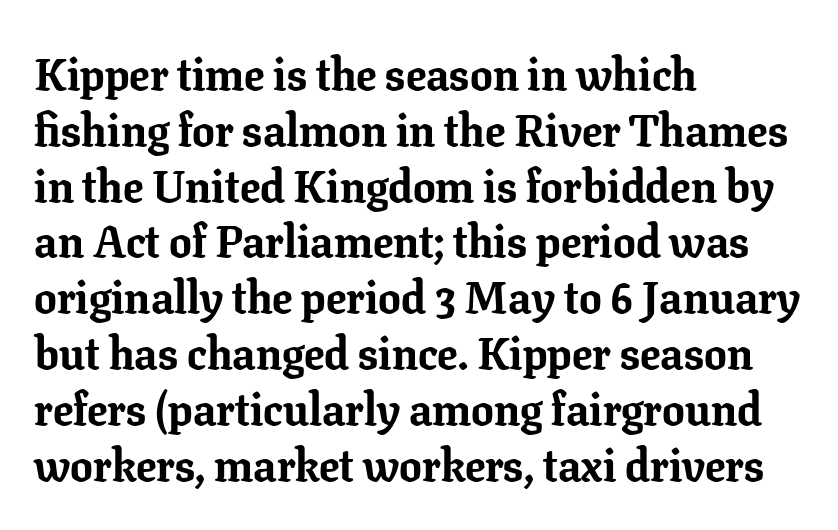
This is the regular roman posture of the typeface. Here the designer chose a conventional face with non-uniform glyph widths. Where is the straight margin? On the left. Here the glyphs are tracked normally, forming tight word shapes. Students, this is bold: see how much ink each stroke carries. A clean baseline with only descenders dipping below it.
